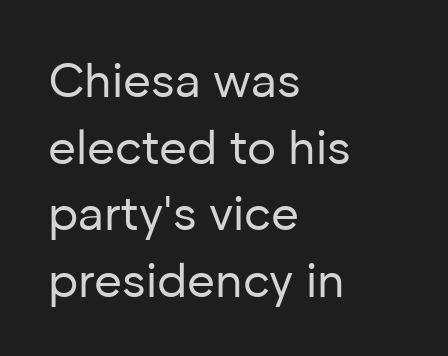
Q: Is the text bold? A: No.
Q: Is the text italic (slanted)? A: No, it is upright.
Q: Is the typeface a serif or a sans-serif typeface? A: Sans-serif.
Q: Is the text underlined? A: No.
Q: How is the paragraph aligned? A: Left-aligned.
Q: Is the spacing between letters normal or unusually wide? A: Normal.
Q: Is the spacing between lines tight, normal or loose? A: Normal.
Q: Width (condensed, normal, or wide)? A: Normal.
Q: Stroke contrast? A: Low.
Q: x-height? A: Medium.
Q: Monospaced? A: No.
